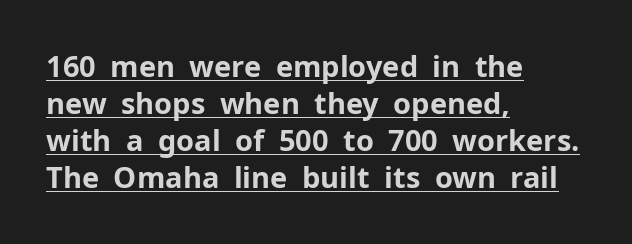
The image shows 29 px bold sans-serif type, upright; set left-aligned, normal line spacing (1.28x), normal letter spacing, underlined; low stroke contrast and a medium x-height.
